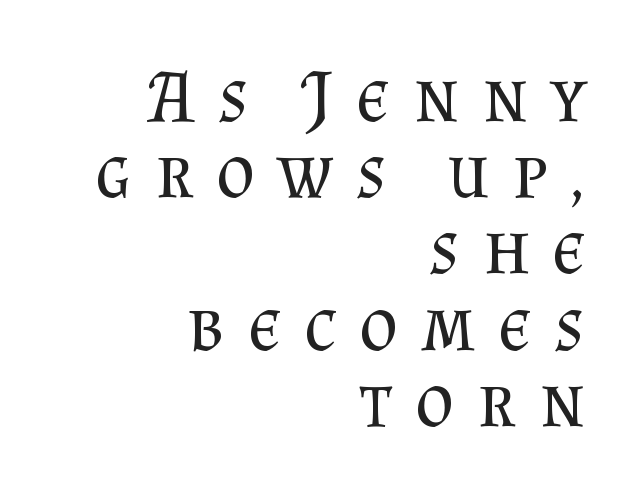
Counters stay open thanks to moderate or lighter strokes. Type without underlining. Proportional: the letters do not fall into vertical columns. Notice how the stems are strictly vertical — no italics here.
